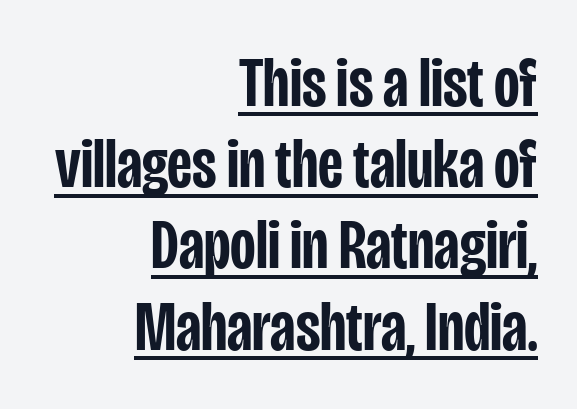
The image shows 70 px semibold, condensed sans-serif type, upright; set right-aligned, line spacing 1.16x, normal letter spacing, underlined; low stroke contrast and a large x-height.
